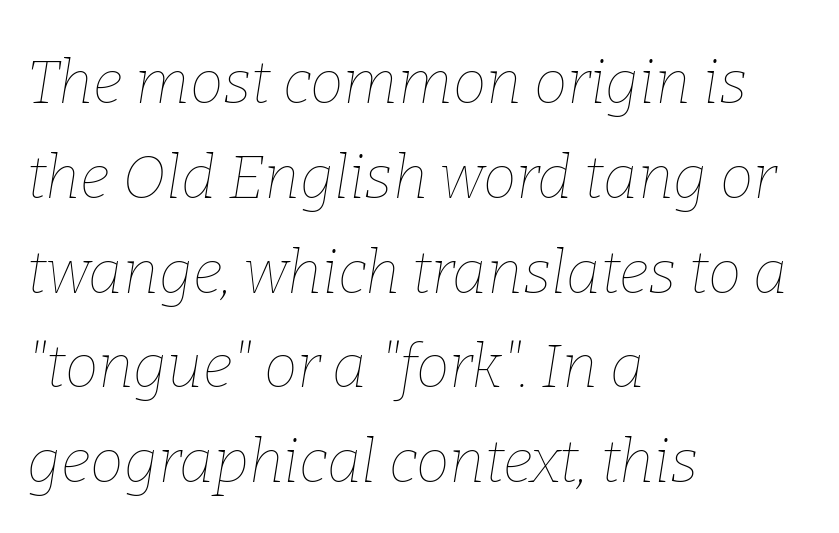
Q: Is the text bold? A: No.
Q: Is the text italic (slanted)? A: Yes, it leans right by about 9 degrees.
Q: Is the text underlined? A: No.
Q: How is the paragraph aligned? A: Left-aligned.
Q: Is the spacing between letters normal or unusually wide? A: Normal.
Q: Is the spacing between lines tight, normal or loose? A: Normal.
Q: Width (condensed, normal, or wide)? A: Normal.
Q: Stroke contrast? A: Low.
Q: x-height? A: Medium.
Q: Monospaced? A: No.
